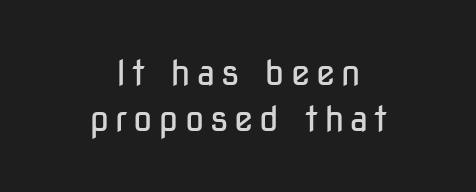
The image shows 35 px regular-weight, condensed sans-serif type, upright; set centered, normal line spacing (1.32x), not underlined; low stroke contrast and a medium x-height.
